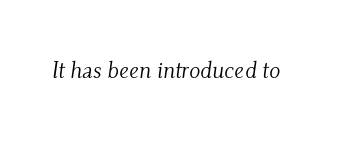
Short note: letters normally spaced. A typesetter would mark this as italic. The face looks like a standard text weight, possibly lighter. Lines of text with bare space underneath.
